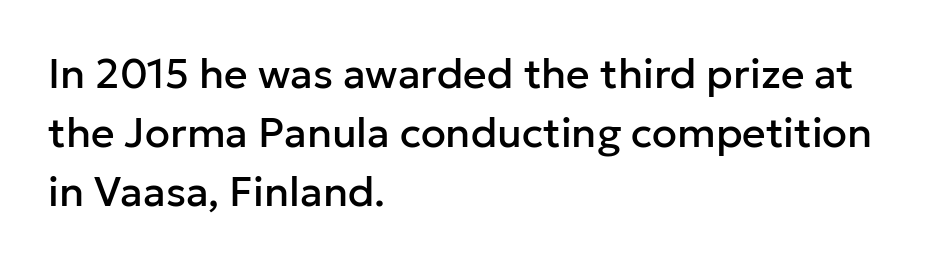
Q: Is the text italic (slanted)? A: No, it is upright.
Q: Is the typeface a serif or a sans-serif typeface? A: Sans-serif.
Q: Is the text underlined? A: No.
Q: How is the paragraph aligned? A: Left-aligned.
Q: Is the spacing between letters normal or unusually wide? A: Normal.
Q: Is the spacing between lines tight, normal or loose? A: Normal.
Q: Width (condensed, normal, or wide)? A: Normal.
Q: Stroke contrast? A: Low.
Q: x-height? A: Medium.
Q: Monospaced? A: No.
